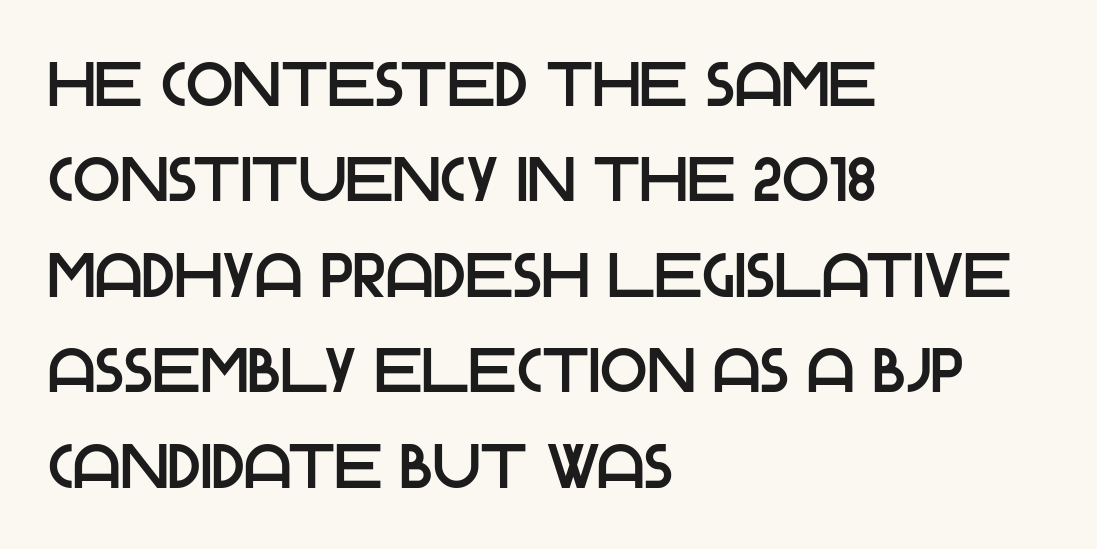
The image shows 62 px sans-serif type, upright; set left-aligned, normal line spacing (1.54x), normal letter spacing, not underlined; low stroke contrast and a large x-height.
